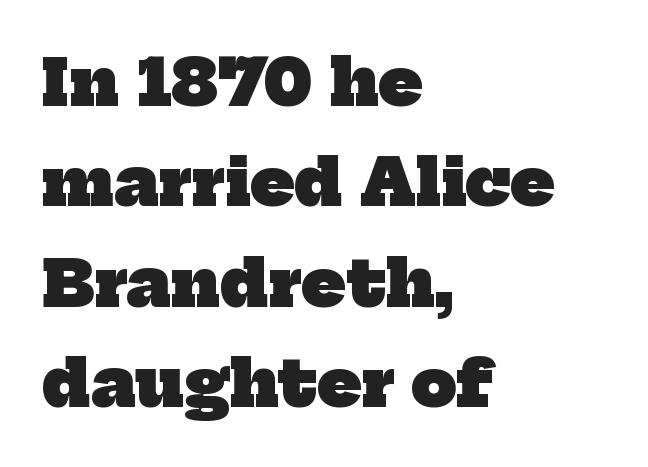
The image shows 64 px heavy serif type; set left-aligned, normal line spacing (1.57x), normal letter spacing, not underlined; low stroke contrast and a medium x-height.
